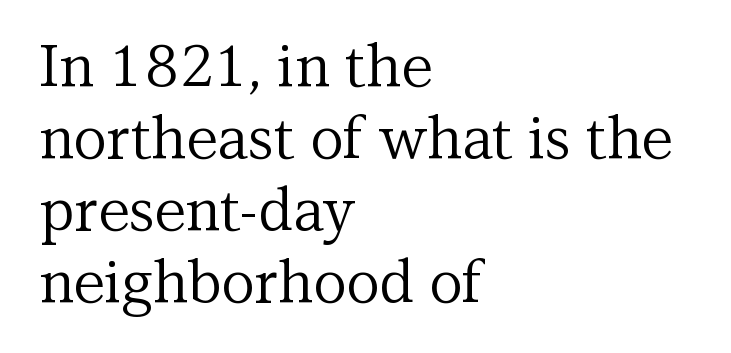
The image shows 58 px regular-weight serif type, upright; set left-aligned, line spacing 1.24x, normal letter spacing, not underlined; medium stroke contrast and a medium x-height.
